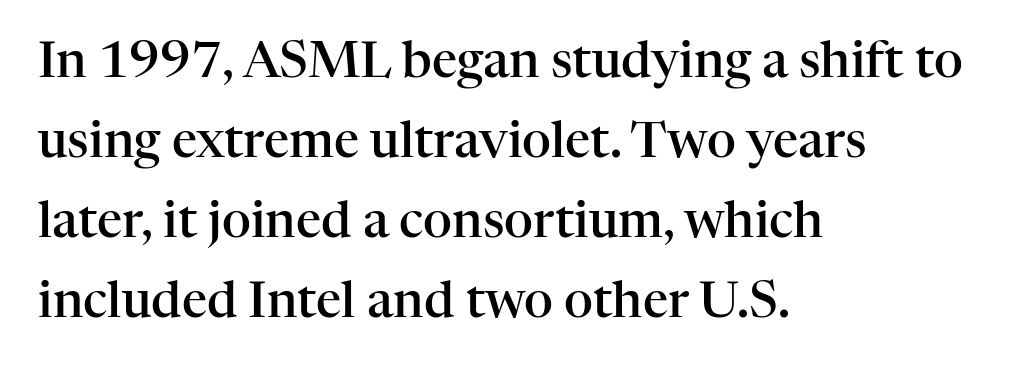
Q: Is the text bold? A: Semi-bold.
Q: Is the text italic (slanted)? A: No, it is upright.
Q: Is the typeface a serif or a sans-serif typeface? A: Serif.
Q: Is the text underlined? A: No.
Q: How is the paragraph aligned? A: Left-aligned.
Q: Is the spacing between letters normal or unusually wide? A: Normal.
Q: Is the spacing between lines tight, normal or loose? A: Normal.
Q: Width (condensed, normal, or wide)? A: Normal.
Q: Stroke contrast? A: High.
Q: x-height? A: Medium.
Q: Monospaced? A: No.
